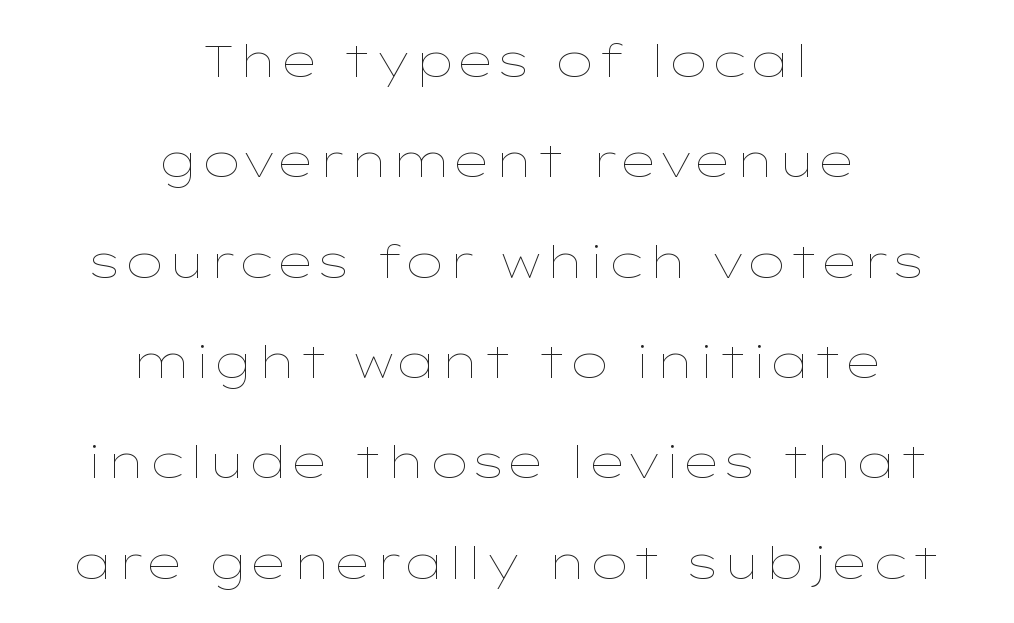
Q: Is the text bold? A: No.
Q: Is the text italic (slanted)? A: No, it is upright.
Q: Is the text underlined? A: No.
Q: How is the paragraph aligned? A: Centered.
Q: Is the spacing between letters normal or unusually wide? A: Normal.
Q: Is the spacing between lines tight, normal or loose? A: Loose.
Q: Width (condensed, normal, or wide)? A: Wide.
Q: Stroke contrast? A: Low.
Q: x-height? A: Medium.
Q: Monospaced? A: No.
